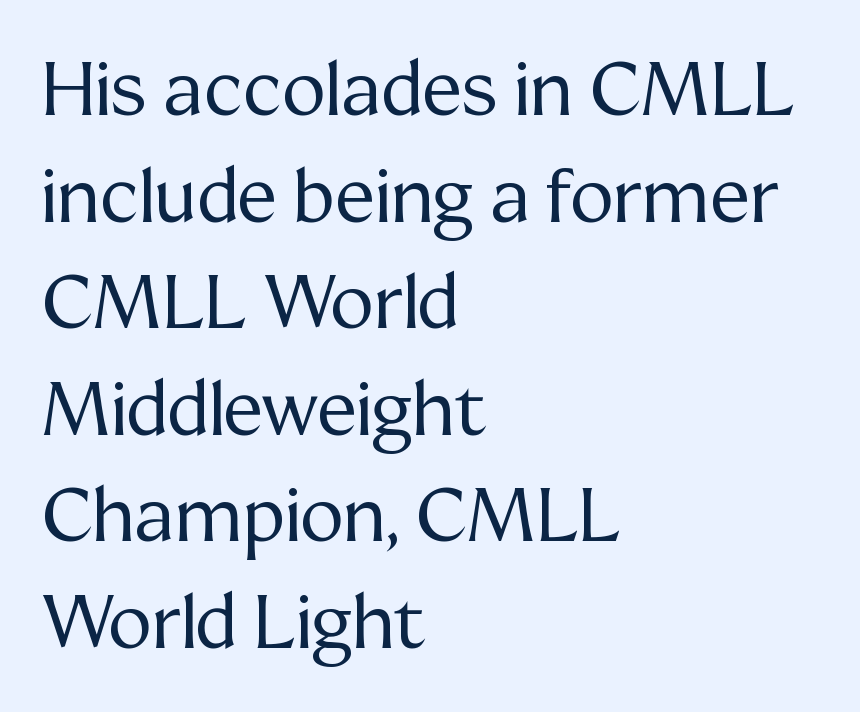
{"serif": "yes", "italic": "no", "bold": "no", "weight": "regular", "width": "normal", "stroke_contrast": "medium", "x_height": "medium", "monospaced": "no", "underline": "no", "align": "left", "line_spacing": "normal", "line_spacing_ratio": 1.44, "letter_spacing": "normal", "letter_spacing_em": 0.0, "glyph_px": 74}
